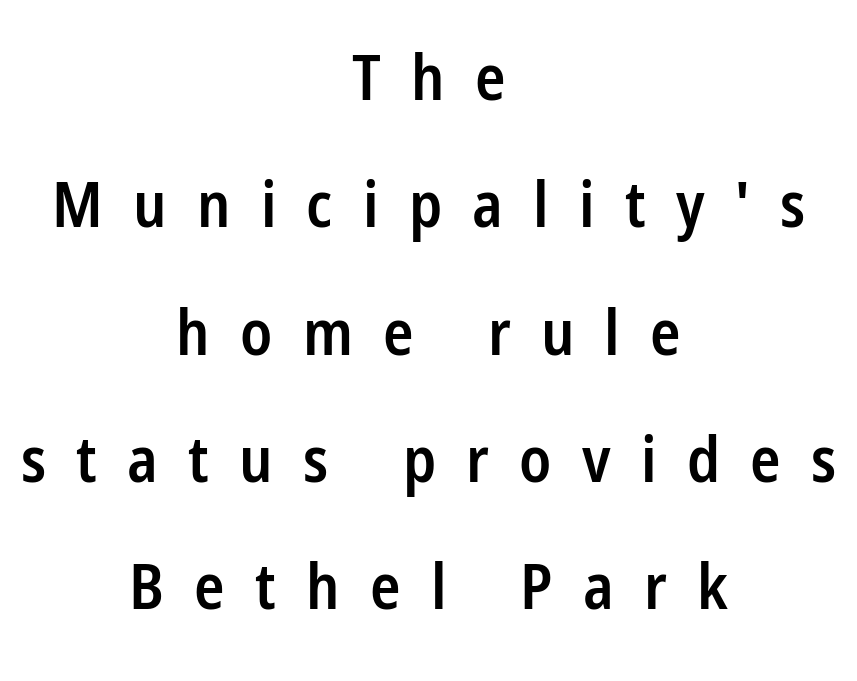
{"serif": "no", "italic": "no", "bold": "semi", "weight": "semibold", "width": "condensed", "stroke_contrast": "low", "x_height": "medium", "monospaced": "no", "underline": "no", "align": "center", "line_spacing": "loose", "line_spacing_ratio": 2.02, "letter_spacing": "wide", "letter_spacing_em": 0.48, "glyph_px": 63}
